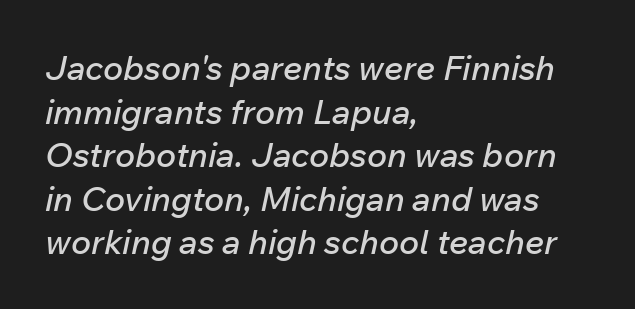
Characters are canted at an angle relative to the baseline's perpendicular. Underlining? Definitely not there. The vertical gap from one line to the next is medium. You could call the tracking neutral — neither tight nor loose. These lines are set flush left with a ragged right edge. This sample has the flowing, uneven cadence of proportional lettering.
